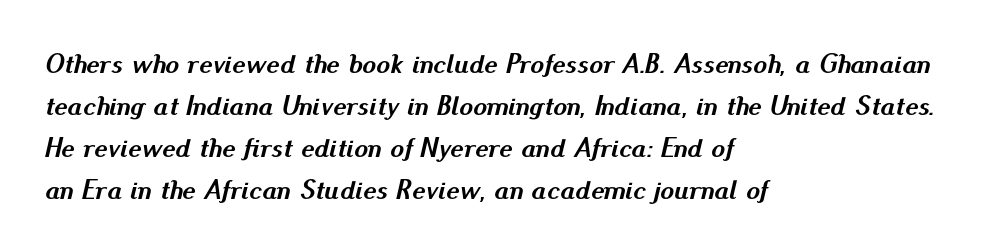
The image shows 28 px semibold type, italic (leaning right); set left-aligned, normal line spacing (1.5x), normal letter spacing, not underlined; medium stroke contrast and a small x-height.
